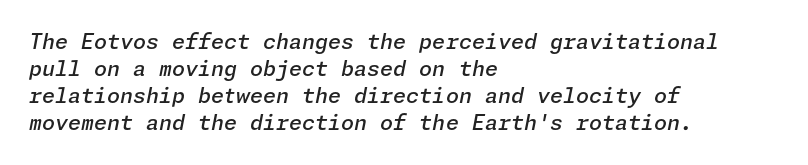
The space directly below the letters is spotless. Set as a demibold, roughly 600 on the weight scale. When letters slant like this, we call the style italic. Students, observe: this is what conventionally led text looks like.
